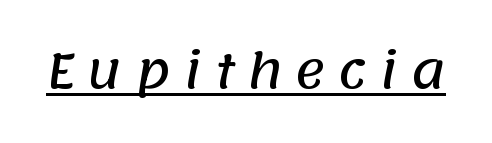
{"serif": "no", "width": "normal", "stroke_contrast": "low", "x_height": "large", "monospaced": "no", "underline": "yes", "letter_spacing": "wide", "letter_spacing_em": 0.25, "glyph_px": 48}
